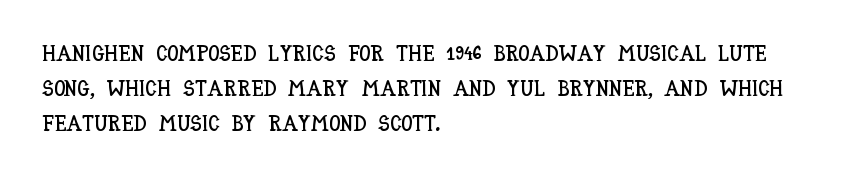
Q: Is the text italic (slanted)? A: No, it is upright.
Q: Is the text underlined? A: No.
Q: How is the paragraph aligned? A: Left-aligned.
Q: Is the spacing between letters normal or unusually wide? A: Normal.
Q: Is the spacing between lines tight, normal or loose? A: Normal.
